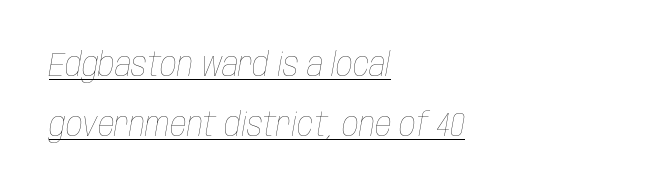
{"italic": "yes", "lean": "right", "slant_degrees": 10, "bold": "no", "weight": "thin", "width": "condensed", "stroke_contrast": "low", "x_height": "large", "monospaced": "no", "underline": "yes", "align": "left", "line_spacing_ratio": 1.81, "letter_spacing": "normal", "letter_spacing_em": 0.0, "glyph_px": 33}
